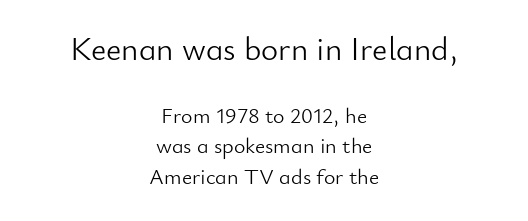
Q: Is the text bold? A: No.
Q: Is the text italic (slanted)? A: No, it is upright.
Q: Is the typeface a serif or a sans-serif typeface? A: Sans-serif.
Q: Is the text underlined? A: No.
Q: How is the paragraph aligned? A: Centered.
Q: Is the spacing between letters normal or unusually wide? A: Normal.
Q: Is the spacing between lines tight, normal or loose? A: Normal.
Q: Which block of text is set in a larger size, the first (top) or the second (bottom)? A: The first (top) one.
Q: Width (condensed, normal, or wide)? A: Normal.
Q: Stroke contrast? A: Low.
Q: x-height? A: Small.
Q: Monospaced? A: No.
